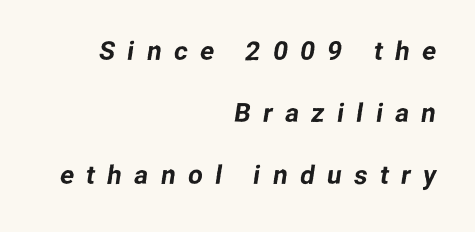
Q: Is the text underlined? A: No.
Q: How is the paragraph aligned? A: Right-aligned.
Q: Is the spacing between letters normal or unusually wide? A: Unusually wide.
Q: Is the spacing between lines tight, normal or loose? A: Loose.
